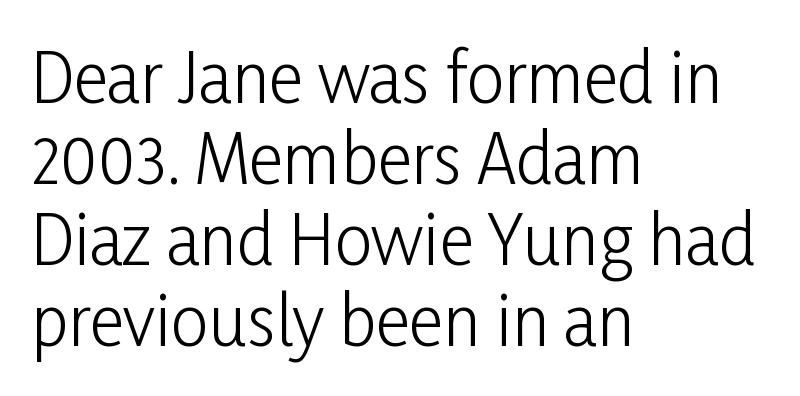
{"serif": "no", "italic": "no", "bold": "no", "weight": "light", "width": "condensed", "stroke_contrast": "low", "x_height": "medium", "monospaced": "no", "underline": "no", "align": "left", "line_spacing_ratio": 1.21, "letter_spacing": "normal", "letter_spacing_em": 0.0, "glyph_px": 67}
